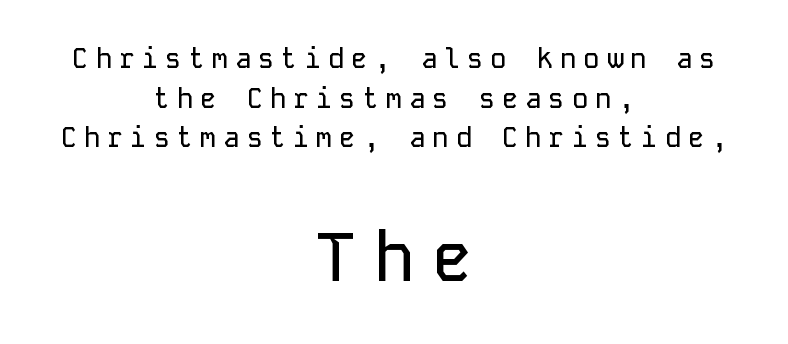
{"serif": "no", "italic": "no", "width": "normal", "stroke_contrast": "low", "x_height": "medium", "monospaced": "yes", "underline": "no", "align": "center", "line_spacing": "normal", "line_spacing_ratio": 1.47, "letter_spacing": "wide", "letter_spacing_em": 0.26, "larger_block": "second", "size_ratio": 2.52, "glyph_px": 68}
